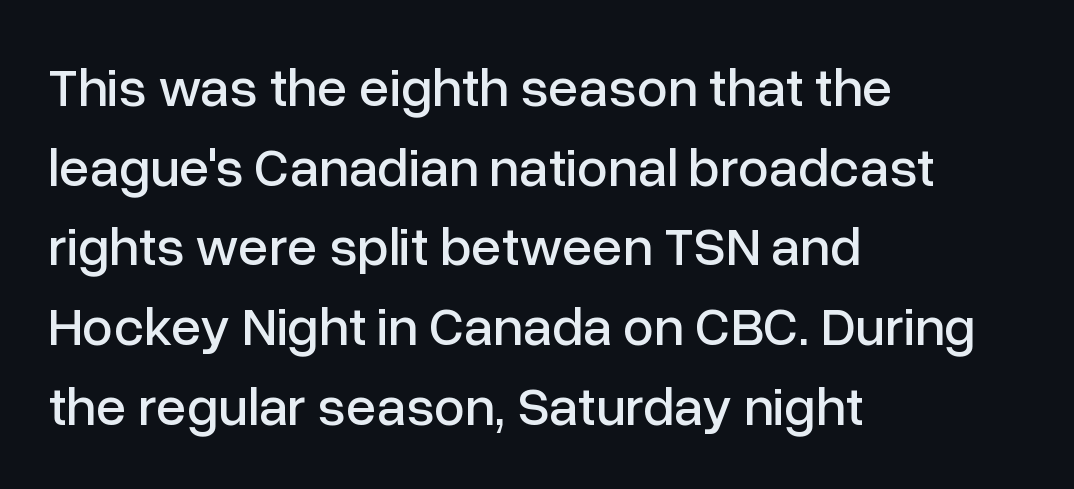
The image shows 55 px sans-serif type, upright; set left-aligned, normal line spacing (1.45x), normal letter spacing, not underlined; low stroke contrast and a medium x-height.
